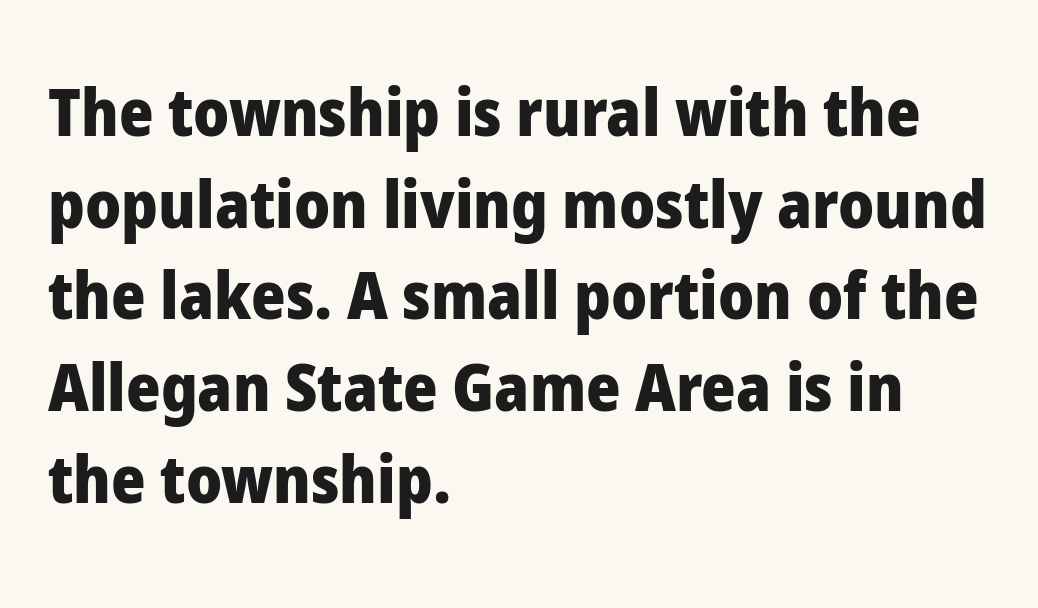
Q: Is the text bold? A: Yes.
Q: Is the text italic (slanted)? A: No, it is upright.
Q: Is the typeface a serif or a sans-serif typeface? A: Sans-serif.
Q: Is the text underlined? A: No.
Q: How is the paragraph aligned? A: Left-aligned.
Q: Is the spacing between letters normal or unusually wide? A: Normal.
Q: Is the spacing between lines tight, normal or loose? A: Normal.
Q: Width (condensed, normal, or wide)? A: Normal.
Q: Stroke contrast? A: Low.
Q: x-height? A: Medium.
Q: Monospaced? A: No.
